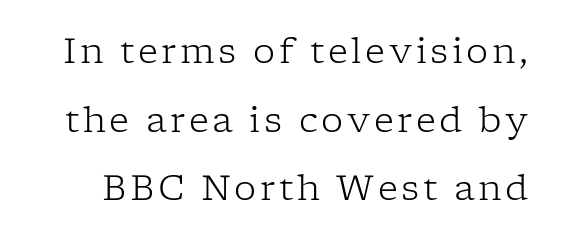
{"serif": "yes", "italic": "no", "bold": "no", "weight": "light", "width": "normal", "stroke_contrast": "low", "x_height": "medium", "monospaced": "no", "underline": "no", "line_spacing": "loose", "line_spacing_ratio": 1.96, "glyph_px": 35}
